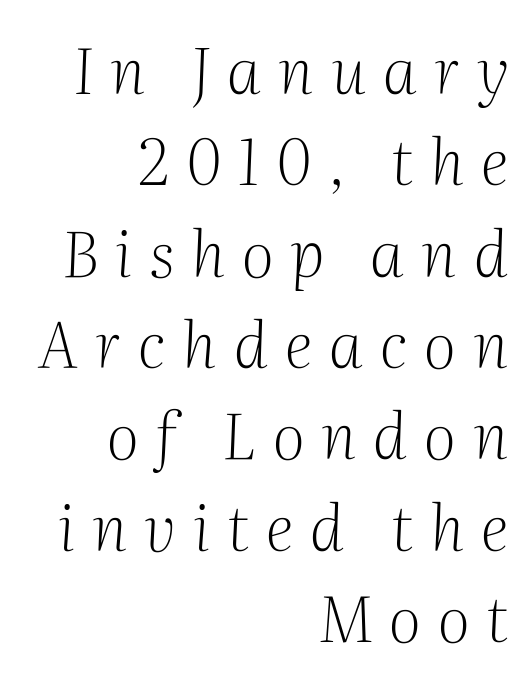
The image shows 63 px light serif type, italic (leaning right); set right-aligned, normal line spacing (1.45x), unusually wide letter spacing (+0.27 em), not underlined; medium stroke contrast and a medium x-height.
